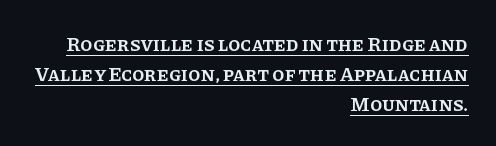
The image shows 20 px text type, upright; set right-aligned, normal line spacing (1.5x), normal letter spacing, underlined.
